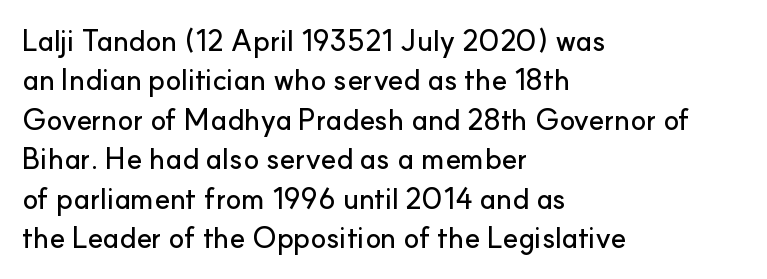
The image shows 29 px sans-serif type, upright; set left-aligned, normal line spacing (1.36x), normal letter spacing, not underlined; low stroke contrast and a small x-height.
